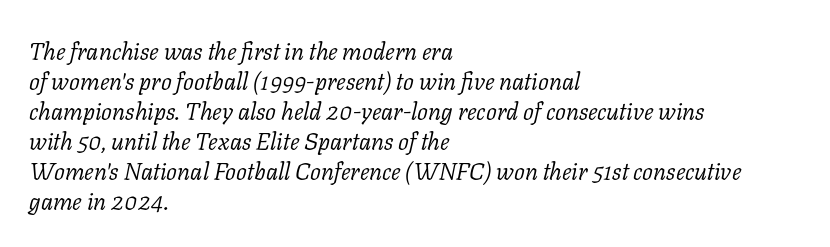
Casual observation: everything's shoved over to the left. Each new line begins a customary step beneath the previous one. Vertical stems look standard width or narrower in stroke. Descender tails drop into unmarked territory. The whole block is typeset with a tilt.
